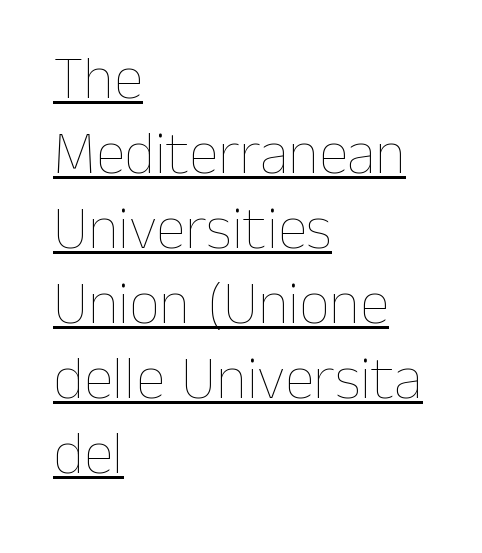
The image shows 60 px thin type, upright; set left-aligned, normal line spacing (1.25x), normal letter spacing, underlined; low stroke contrast and a medium x-height.
